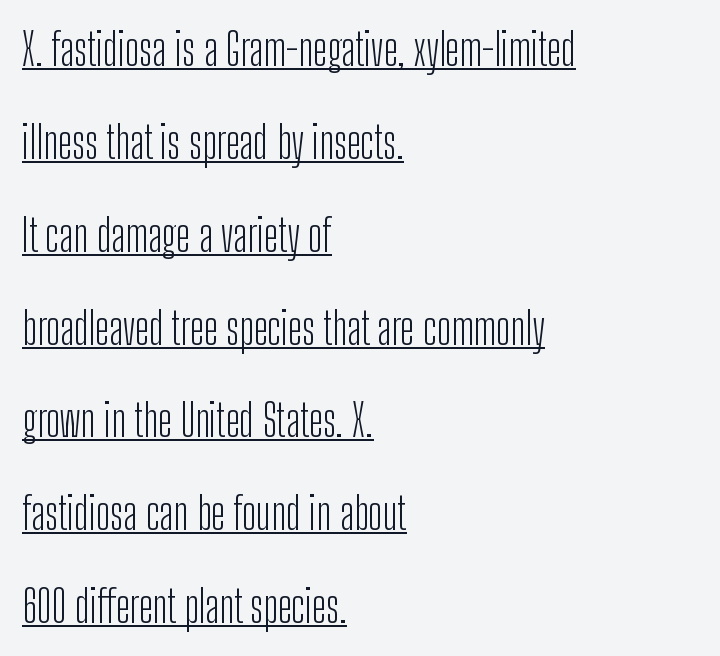
Emphasis is given by a line drawn under the lettering. What stands out about the letter spacing? Nothing — it is the standard amount. Heft: none added — not bold. A typesetter would call this proportional, since set widths differ per character. A typesetter would label this face a sans.
